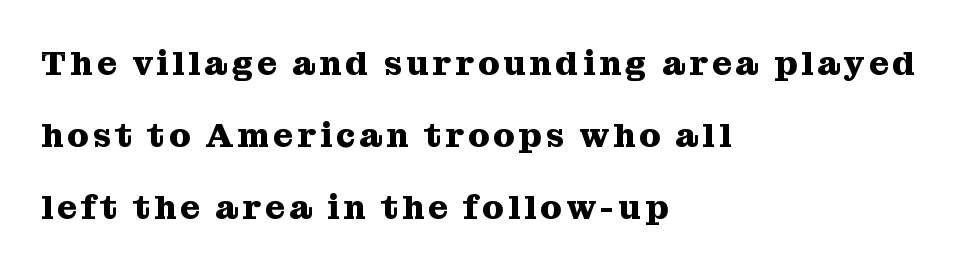
The image shows 34 px heavy serif type, upright; set left-aligned, loose line spacing (2.12x), not underlined; medium stroke contrast and a medium x-height.
